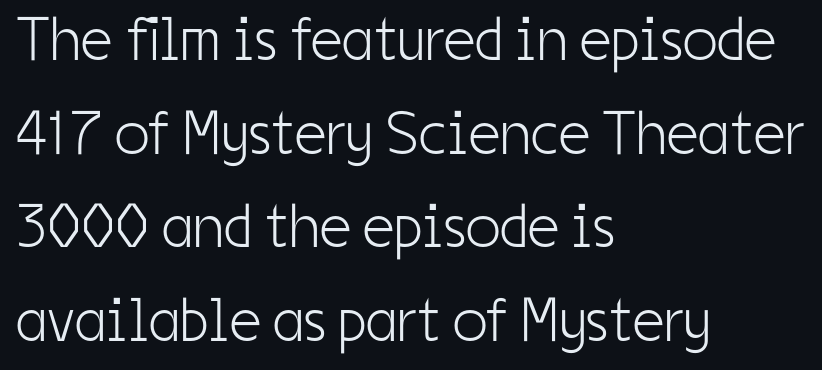
In CSS terms this would be text-align: left. Notice how descenders clear the ascenders below comfortably — that's standard leading. Regarding serifs, this sample does without them. This reads as an unemphasized weight, regular at the heaviest. The face used here is proportionally spaced, like ordinary book or web type.
